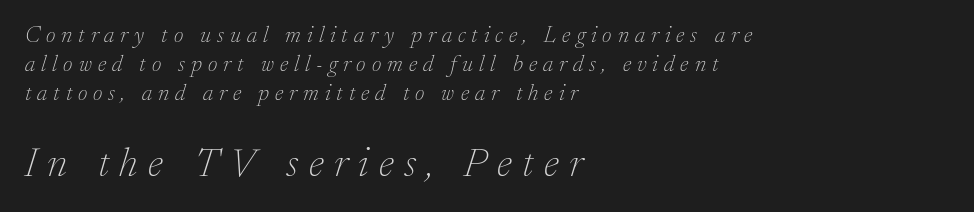
Q: Is the text bold? A: No.
Q: Is the text italic (slanted)? A: Yes, it leans right by about 17 degrees.
Q: Is the typeface a serif or a sans-serif typeface? A: Serif.
Q: Is the text underlined? A: No.
Q: How is the paragraph aligned? A: Left-aligned.
Q: Is the spacing between letters normal or unusually wide? A: Unusually wide.
Q: Is the spacing between lines tight, normal or loose? A: Normal.
Q: Which block of text is set in a larger size, the first (top) or the second (bottom)? A: The second (bottom) one.
Q: Width (condensed, normal, or wide)? A: Normal.
Q: Stroke contrast? A: Low.
Q: x-height? A: Medium.
Q: Monospaced? A: No.
